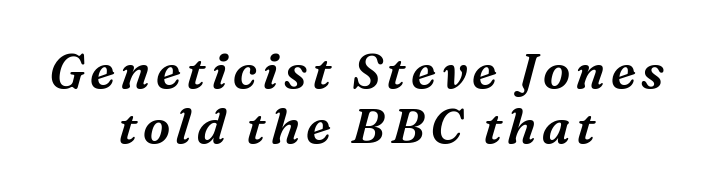
{"serif": "yes", "italic": "yes", "lean": "right", "slant_degrees": 16, "width": "normal", "stroke_contrast": "medium", "x_height": "medium", "monospaced": "no", "underline": "no", "align": "center", "line_spacing": "tight", "line_spacing_ratio": 1.12, "glyph_px": 49}
